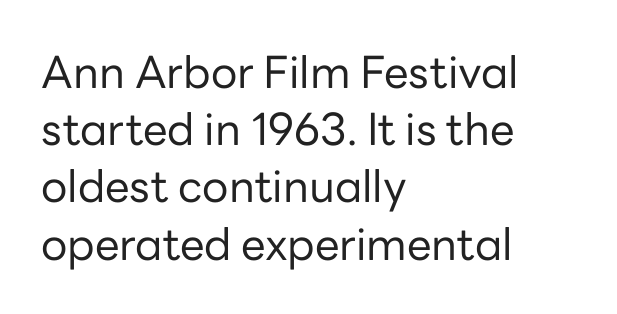
Q: Is the text bold? A: No.
Q: Is the text italic (slanted)? A: No, it is upright.
Q: Is the typeface a serif or a sans-serif typeface? A: Sans-serif.
Q: Is the text underlined? A: No.
Q: How is the paragraph aligned? A: Left-aligned.
Q: Is the spacing between letters normal or unusually wide? A: Normal.
Q: Is the spacing between lines tight, normal or loose? A: Normal.
Q: Width (condensed, normal, or wide)? A: Normal.
Q: Stroke contrast? A: Low.
Q: x-height? A: Medium.
Q: Monospaced? A: No.
